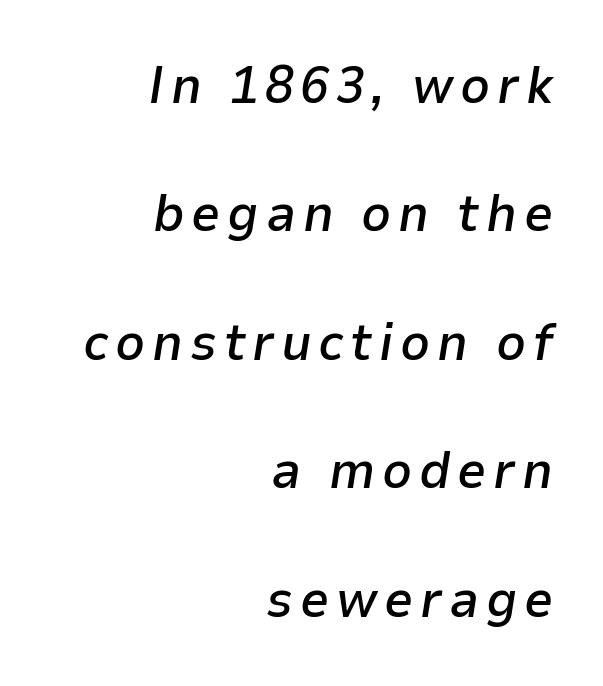
On the weight axis this lands at semibold, roughly 600. Is there much room between lines? Yes — plenty of vertical air separates them. Plain, unruled lines of type. Short and long lines alike share a common ending point at right. Think of a printed novel: that variable character pitch is what you see here.
